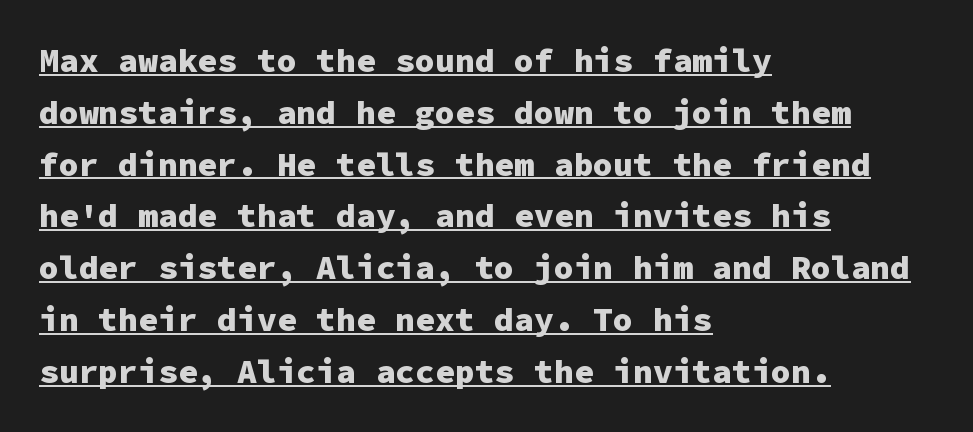
Reading down the block, your eye returns to a fixed left position each line. Glance below the letters and you will spot a drawn line. The passage shown is typed in a monospace face where columns stay perfectly aligned. No feet cap the strokes, marking this as sans-serif type.
